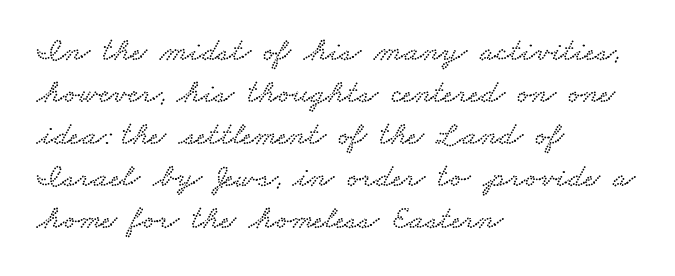
Proportional: the letters do not fall into vertical columns. Serif or sans? Serif — the stroke terminals have little feet. In terms of leading, this rendering sits right in the middle. Letters rest on an invisible, unmarked baseline.
